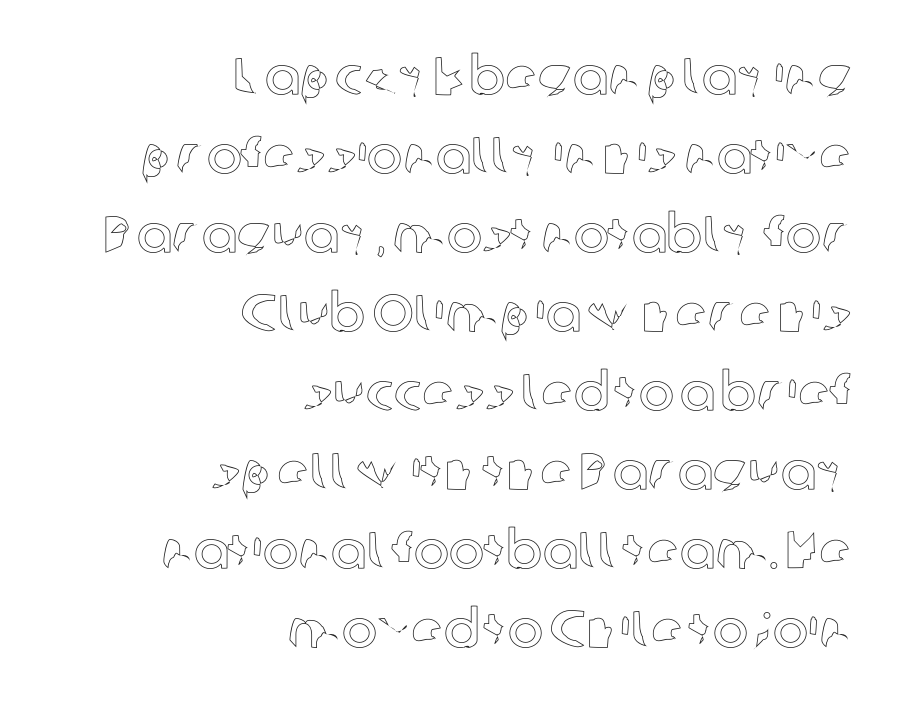
{"italic": "no", "width": "normal", "x_height": "medium", "monospaced": "no", "underline": "no", "align": "right", "line_spacing": "normal", "line_spacing_ratio": 1.49, "letter_spacing": "normal", "letter_spacing_em": 0.0, "glyph_px": 53}
